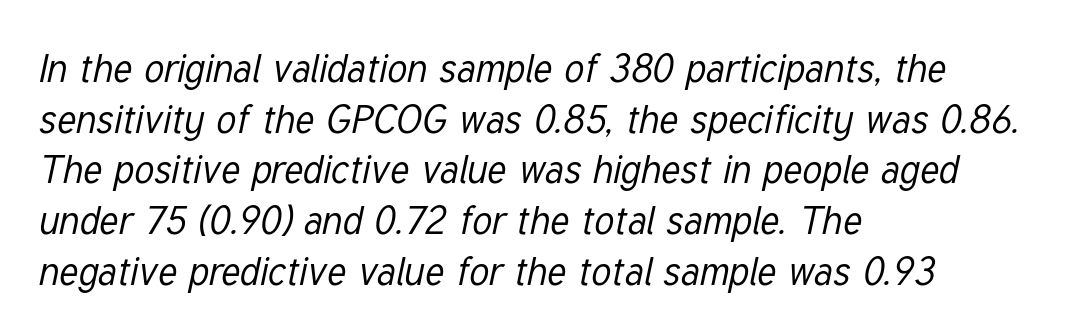
{"italic": "yes", "lean": "right", "slant_degrees": 12, "bold": "no", "weight": "regular", "width": "condensed", "stroke_contrast": "low", "x_height": "medium", "monospaced": "no", "underline": "no", "align": "left", "line_spacing": "normal", "line_spacing_ratio": 1.3, "letter_spacing": "normal", "letter_spacing_em": 0.0, "glyph_px": 39}
